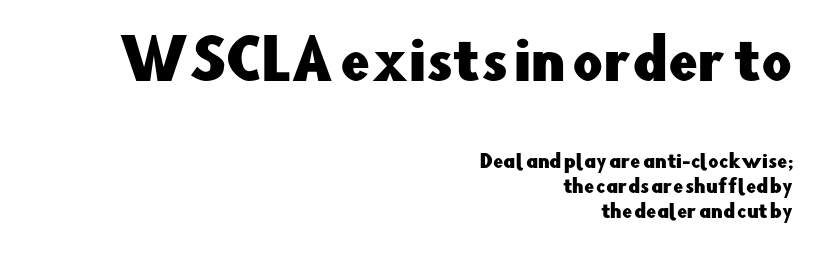
The image shows 53 px sans-serif type, upright; set right-aligned, normal line spacing (1.39x), normal letter spacing, not underlined; the first (top) block is 2.94x larger; low stroke contrast and a small x-height.
